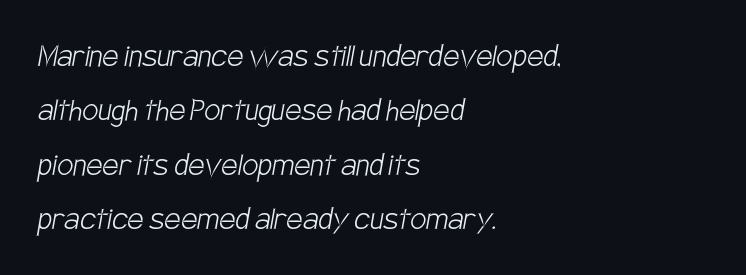
The image shows 36 px light, condensed sans-serif type; set left-aligned, normal line spacing (1.51x), normal letter spacing, not underlined; low stroke contrast and a large x-height.
